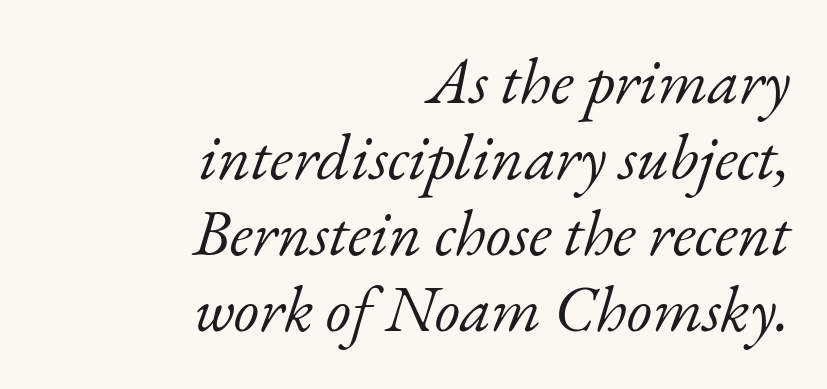
The font family rendered here belongs to the serif group. Bold? No — there's no thickening of the strokes. The specimen reads as italic at a glance. The face used here is proportionally spaced, like ordinary book or web type. How are the letters spaced? Ordinarily, with no added tracking. Has an underline been added? It has not.
